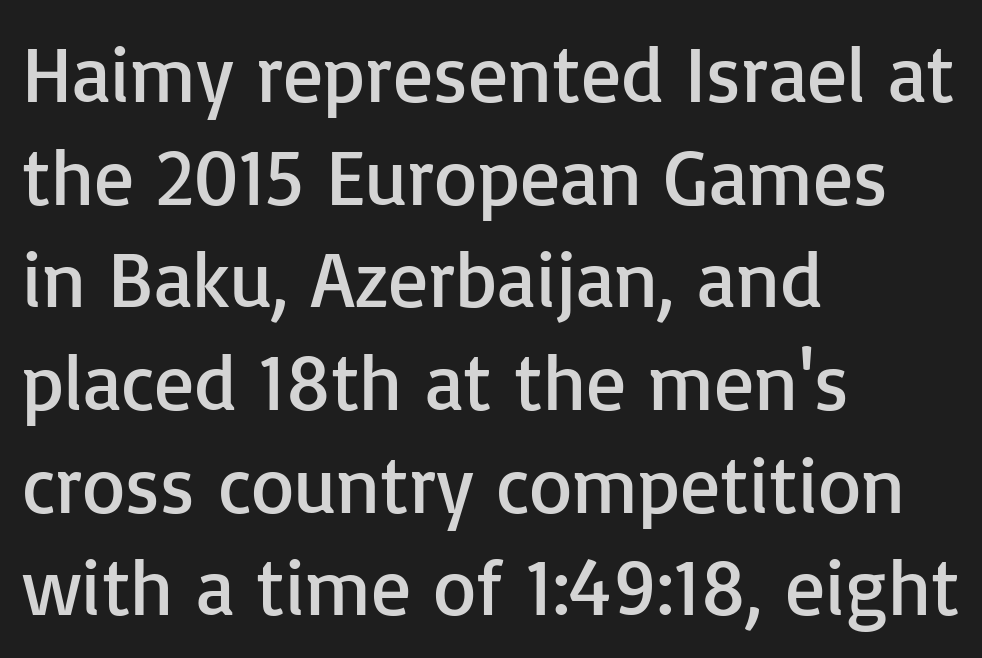
Q: Is the text bold? A: No.
Q: Is the text italic (slanted)? A: No, it is upright.
Q: Is the typeface a serif or a sans-serif typeface? A: Sans-serif.
Q: Is the text underlined? A: No.
Q: How is the paragraph aligned? A: Left-aligned.
Q: Is the spacing between letters normal or unusually wide? A: Normal.
Q: Is the spacing between lines tight, normal or loose? A: Normal.
Q: Width (condensed, normal, or wide)? A: Normal.
Q: Stroke contrast? A: Low.
Q: x-height? A: Medium.
Q: Monospaced? A: No.
